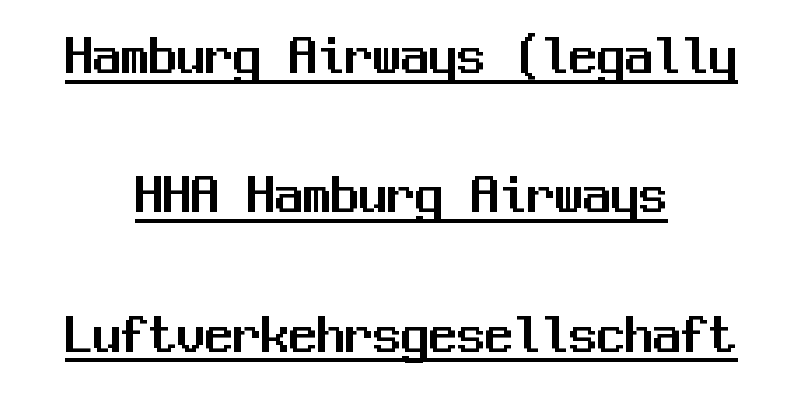
Beneath each row of characters lies a ruled line. How are the letters spaced? Ordinarily, with no added tracking. Is this a fixed-width face? Yes — each glyph sits in an identical cell. The face used here is a sans, in the tradition of grotesques and geometrics. Tall strokes in this sample are plumb rather than angled. Each line is balanced around a shared central axis.
